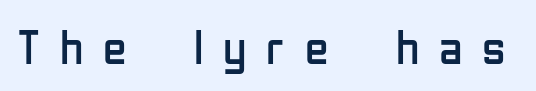
Words float on clear page, feet unadorned. The gaps between neighbouring characters are conspicuously large. Vertical strokes here are truly vertical. Type style note: lacks serifs. Looks like regular typesetting: each glyph gets only the width it needs.
